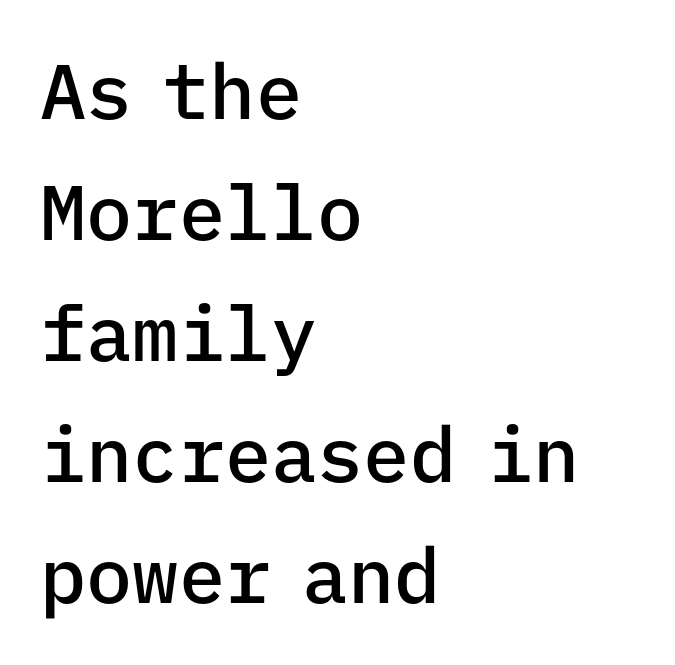
Q: Is the text bold? A: Semi-bold.
Q: Is the text italic (slanted)? A: No, it is upright.
Q: Is the typeface a serif or a sans-serif typeface? A: Sans-serif.
Q: Is the text underlined? A: No.
Q: How is the paragraph aligned? A: Left-aligned.
Q: Is the spacing between letters normal or unusually wide? A: Normal.
Q: Is the spacing between lines tight, normal or loose? A: Normal.
Q: Width (condensed, normal, or wide)? A: Normal.
Q: Stroke contrast? A: Low.
Q: x-height? A: Medium.
Q: Monospaced? A: Yes.
